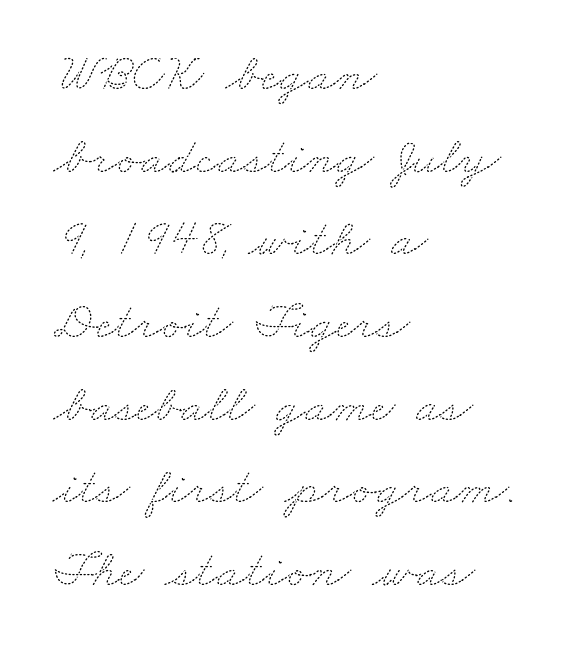
{"bold": "no", "weight": "thin", "width": "wide", "stroke_contrast": "medium", "x_height": "small", "monospaced": "no", "underline": "no", "align": "left", "line_spacing": "normal", "line_spacing_ratio": 1.56, "letter_spacing": "normal", "letter_spacing_em": 0.0, "glyph_px": 53}
